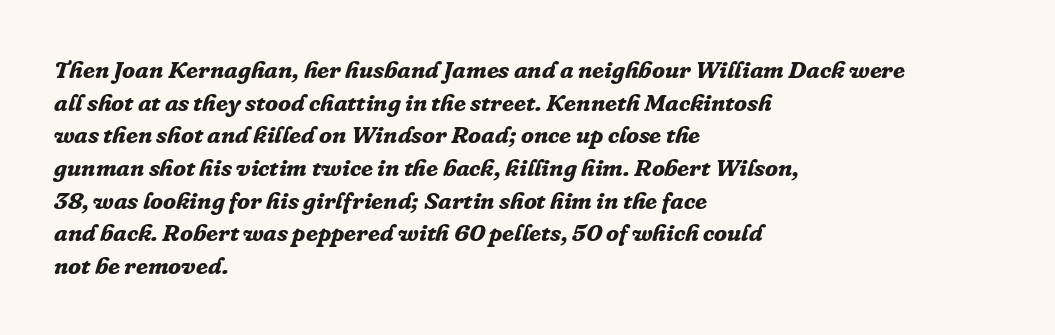
The image shows 24 px bold type, italic (leaning right); set left-aligned, normal line spacing (1.36x), normal letter spacing, not underlined.
